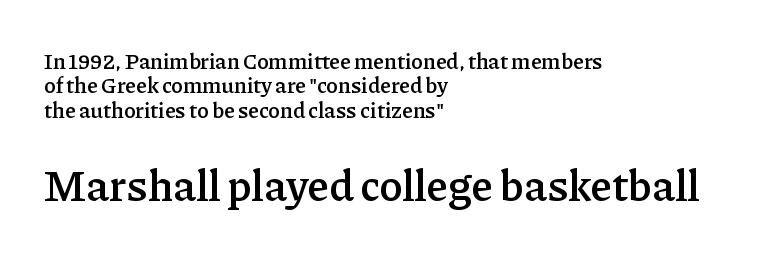
Q: Is the text bold? A: Semi-bold.
Q: Is the text italic (slanted)? A: No, it is upright.
Q: Is the typeface a serif or a sans-serif typeface? A: Serif.
Q: Is the text underlined? A: No.
Q: How is the paragraph aligned? A: Left-aligned.
Q: Is the spacing between letters normal or unusually wide? A: Normal.
Q: Is the spacing between lines tight, normal or loose? A: Tight.
Q: Which block of text is set in a larger size, the first (top) or the second (bottom)? A: The second (bottom) one.
Q: Width (condensed, normal, or wide)? A: Normal.
Q: Stroke contrast? A: Low.
Q: x-height? A: Medium.
Q: Monospaced? A: No.
